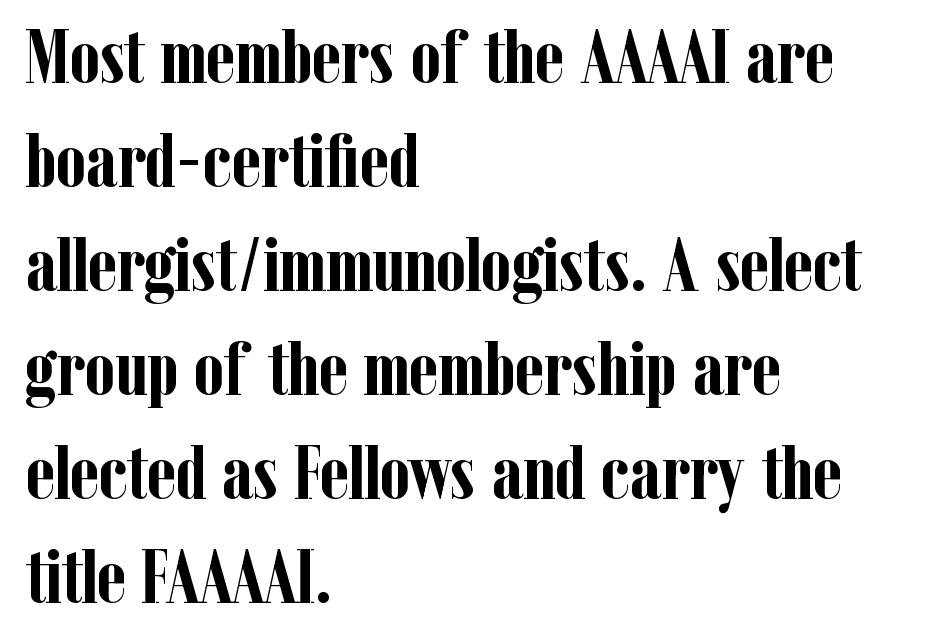
The image shows 77 px semibold, condensed serif type, upright; set left-aligned, normal line spacing (1.35x), normal letter spacing, not underlined; low stroke contrast and a medium x-height.
